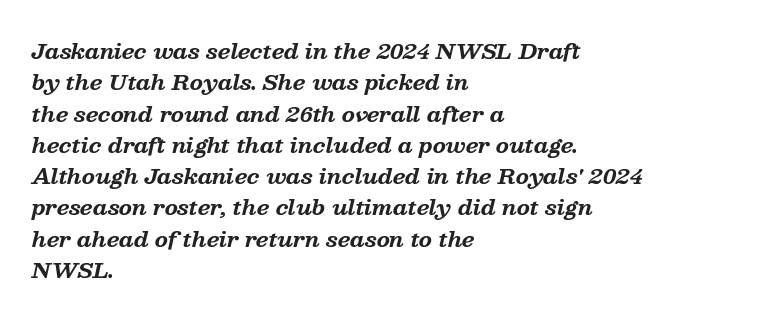
{"italic": "yes", "lean": "right", "slant_degrees": 13, "bold": "yes", "underline": "no", "align": "left", "line_spacing": "normal", "line_spacing_ratio": 1.49, "letter_spacing": "normal", "letter_spacing_em": 0.0, "glyph_px": 21}
